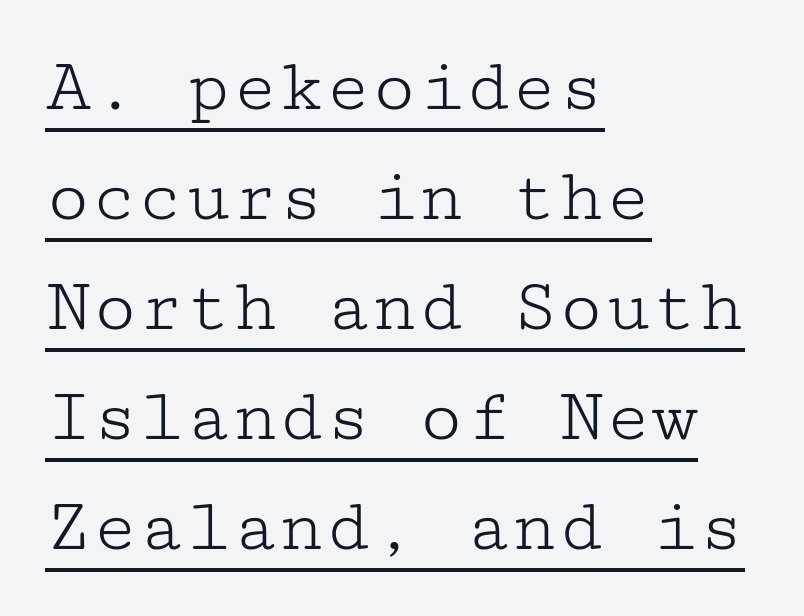
Italic? Not at all — the glyphs are vertical. A serif font was chosen for this passage. Letter spacing: default. Alignment: flush left. The vertical gap from one line to the next is medium.
